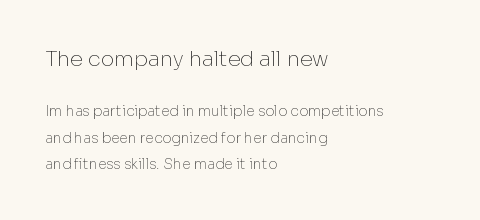
{"italic": "no", "bold": "no", "underline": "no", "align": "left", "line_spacing": "loose", "line_spacing_ratio": 1.91, "letter_spacing": "normal", "letter_spacing_em": 0.0, "larger_block": "first", "size_ratio": 1.5, "glyph_px": 21}
